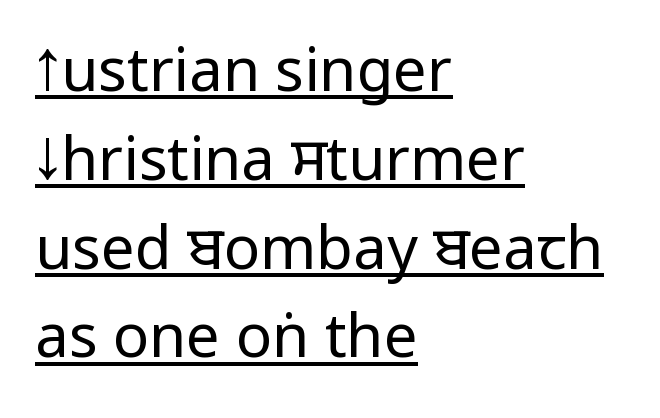
{"serif": "no", "italic": "no", "bold": "no", "weight": "regular", "width": "condensed", "stroke_contrast": "low", "underline": "yes", "align": "left", "line_spacing": "normal", "line_spacing_ratio": 1.48, "letter_spacing": "normal", "letter_spacing_em": 0.0, "glyph_px": 60}
